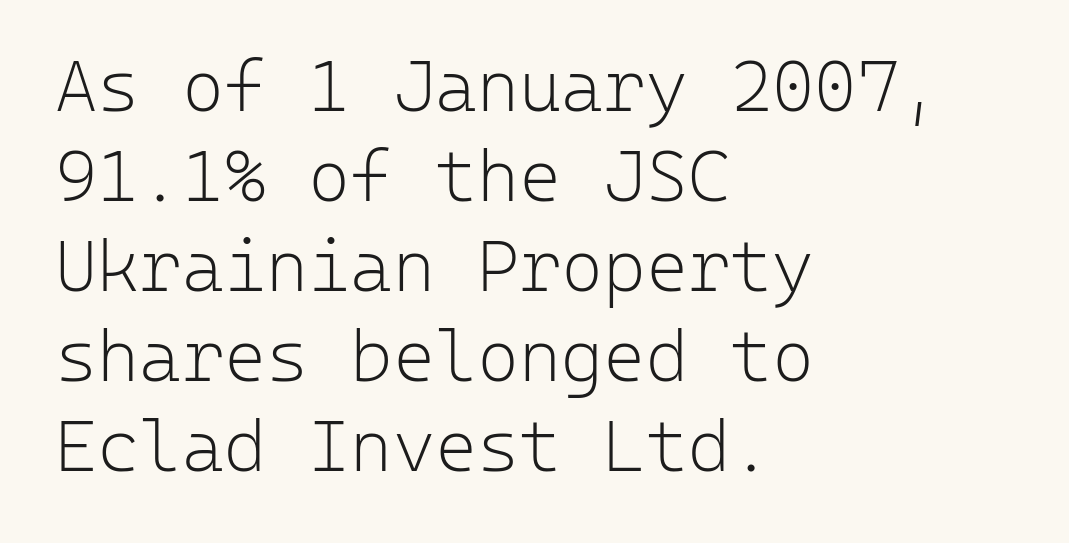
The image shows 72 px light sans-serif type, upright, monospaced; set left-aligned, normal line spacing (1.25x), normal letter spacing, not underlined; low stroke contrast and a medium x-height.
